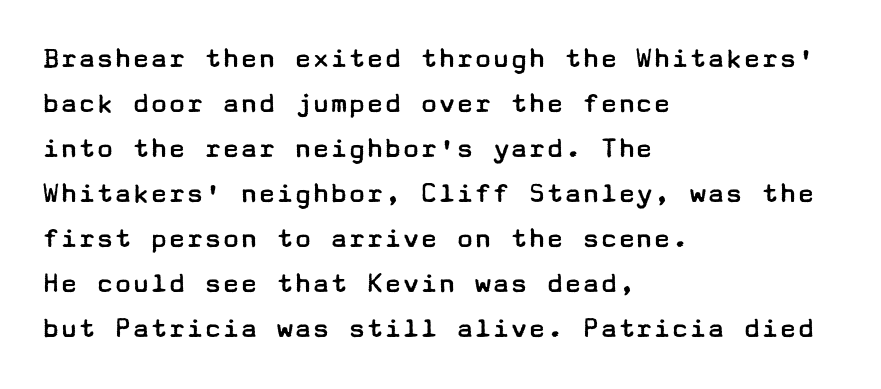
Q: Is the text bold? A: No.
Q: Is the text italic (slanted)? A: No, it is upright.
Q: Is the typeface a serif or a sans-serif typeface? A: Sans-serif.
Q: Is the text underlined? A: No.
Q: How is the paragraph aligned? A: Left-aligned.
Q: Is the spacing between letters normal or unusually wide? A: Normal.
Q: Is the spacing between lines tight, normal or loose? A: Normal.
Q: Width (condensed, normal, or wide)? A: Wide.
Q: Stroke contrast? A: Low.
Q: x-height? A: Medium.
